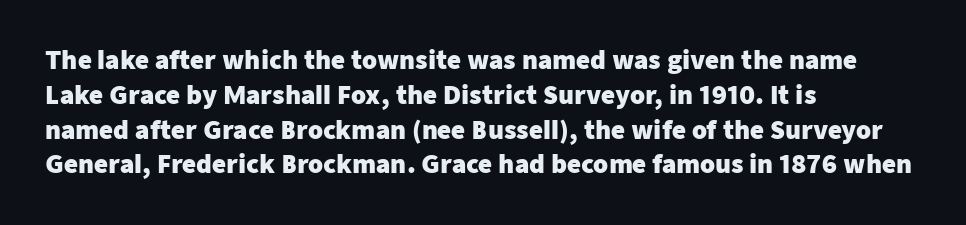
The image shows 24 px bold type, upright; set left-aligned, normal line spacing (1.45x), normal letter spacing, not underlined.
